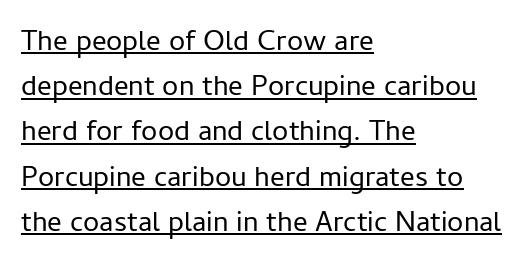
{"serif": "no", "italic": "no", "bold": "no", "weight": "regular", "width": "normal", "stroke_contrast": "low", "x_height": "medium", "monospaced": "no", "underline": "yes", "align": "left", "line_spacing": "normal", "line_spacing_ratio": 1.56, "letter_spacing": "normal", "letter_spacing_em": 0.0, "glyph_px": 29}
